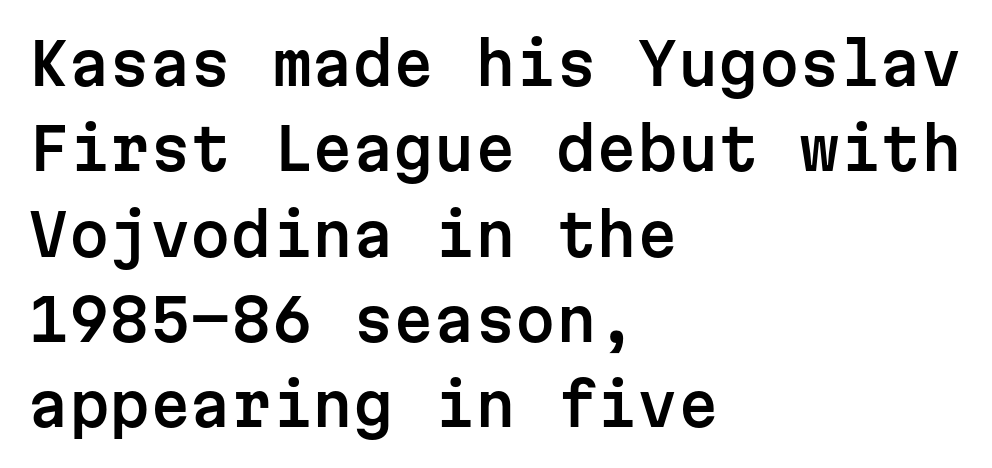
In terms of posture, this sample is upright. If you measured baseline to baseline, you'd find a middling distance. The typesetter chose a ragged-right arrangement here. The baseline area is clear.
